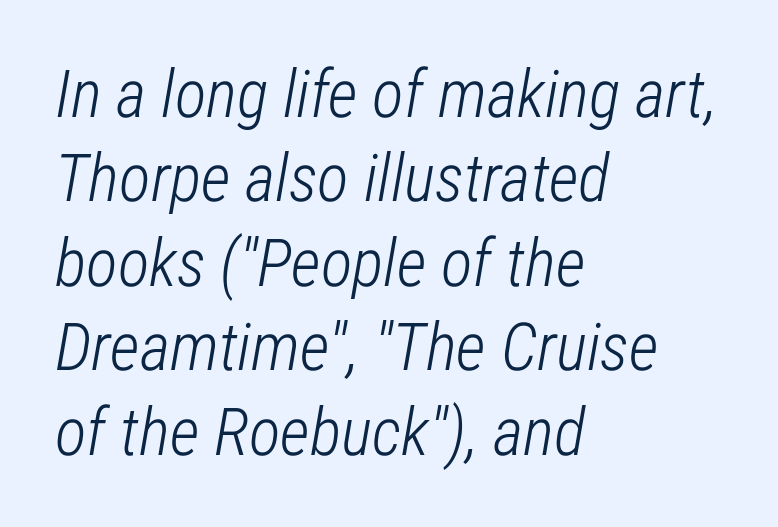
Q: Is the text bold? A: No.
Q: Is the text italic (slanted)? A: Yes, it leans right by about 12 degrees.
Q: Is the text underlined? A: No.
Q: How is the paragraph aligned? A: Left-aligned.
Q: Is the spacing between letters normal or unusually wide? A: Normal.
Q: Is the spacing between lines tight, normal or loose? A: Normal.
Q: Width (condensed, normal, or wide)? A: Condensed.
Q: Stroke contrast? A: Low.
Q: x-height? A: Medium.
Q: Monospaced? A: No.
